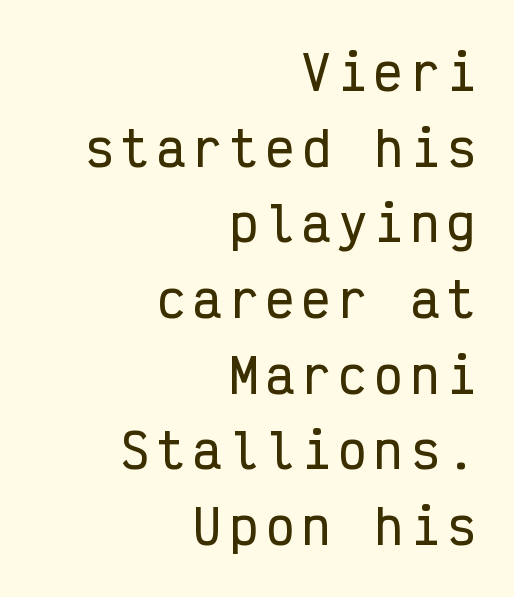
Q: Is the text italic (slanted)? A: No, it is upright.
Q: Is the typeface a serif or a sans-serif typeface? A: Sans-serif.
Q: Is the text underlined? A: No.
Q: How is the paragraph aligned? A: Right-aligned.
Q: Is the spacing between lines tight, normal or loose? A: Normal.
Q: Width (condensed, normal, or wide)? A: Condensed.
Q: Stroke contrast? A: Low.
Q: x-height? A: Medium.
Q: Monospaced? A: Yes.
